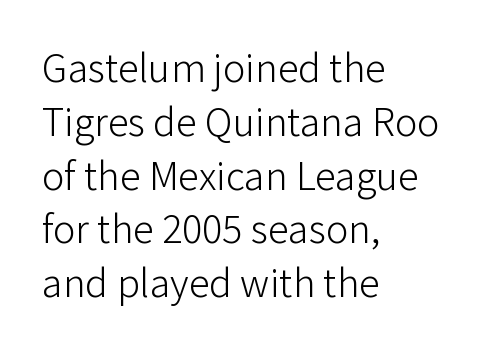
Q: Is the text bold? A: No.
Q: Is the text italic (slanted)? A: No, it is upright.
Q: Is the typeface a serif or a sans-serif typeface? A: Sans-serif.
Q: Is the text underlined? A: No.
Q: How is the paragraph aligned? A: Left-aligned.
Q: Is the spacing between letters normal or unusually wide? A: Normal.
Q: Is the spacing between lines tight, normal or loose? A: Normal.
Q: Width (condensed, normal, or wide)? A: Normal.
Q: Stroke contrast? A: Low.
Q: x-height? A: Medium.
Q: Monospaced? A: No.
